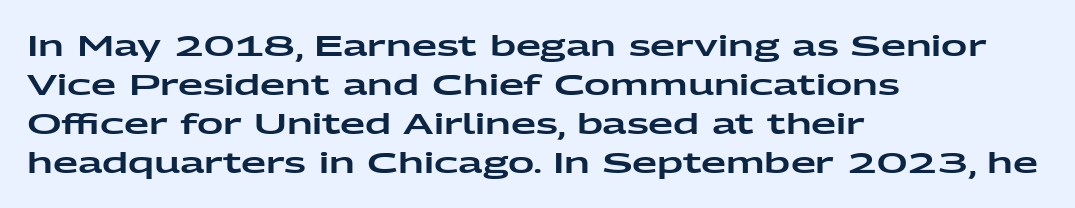
{"serif": "no", "italic": "no", "width": "wide", "stroke_contrast": "low", "x_height": "medium", "monospaced": "no", "underline": "no", "align": "left", "line_spacing": "normal", "line_spacing_ratio": 1.35, "letter_spacing": "normal", "letter_spacing_em": 0.0, "glyph_px": 29}
